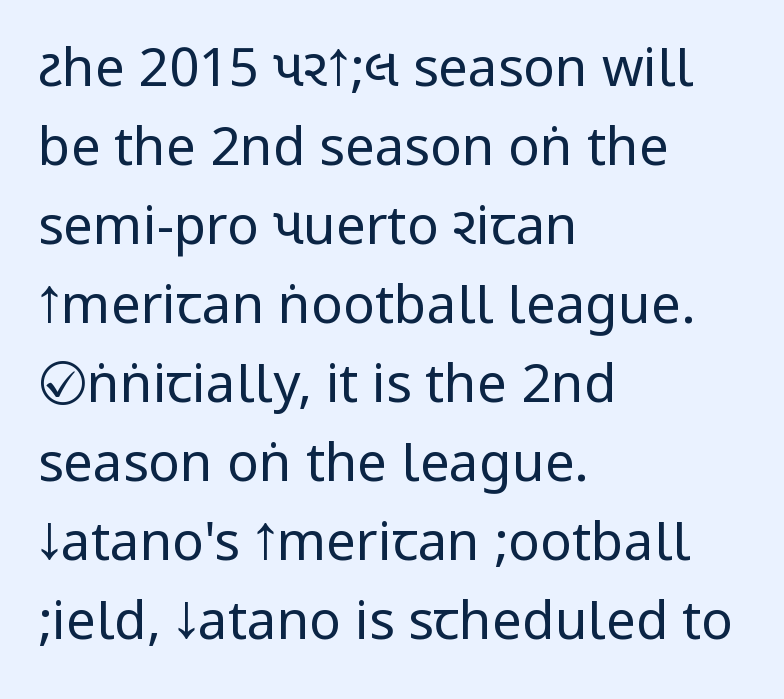
{"serif": "no", "italic": "no", "bold": "no", "weight": "regular", "width": "condensed", "stroke_contrast": "low", "underline": "no", "align": "left", "line_spacing": "normal", "line_spacing_ratio": 1.49, "letter_spacing": "normal", "letter_spacing_em": 0.0, "glyph_px": 53}
